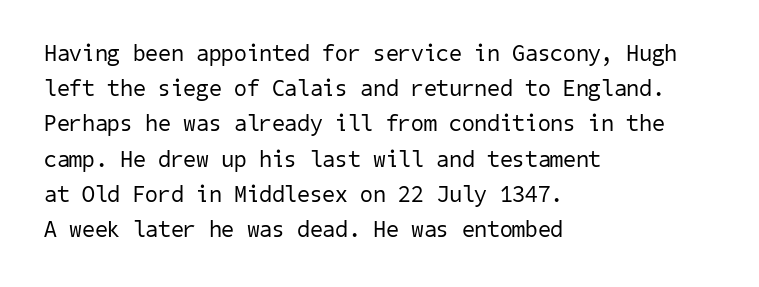
The image shows 23 px text type; set left-aligned, normal line spacing (1.53x), normal letter spacing, not underlined.
